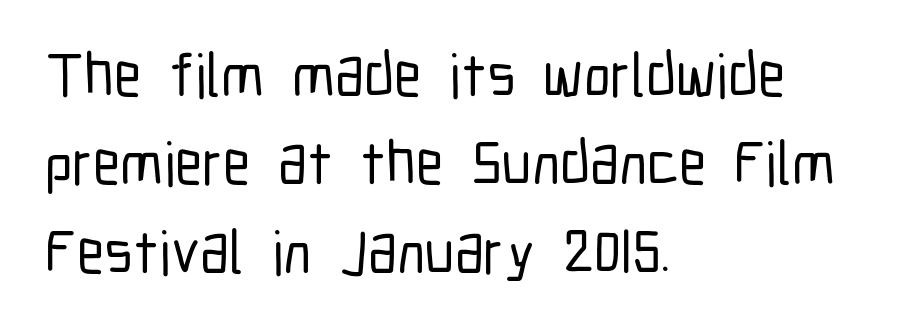
The image shows 61 px condensed sans-serif type, upright; set left-aligned, normal line spacing (1.45x), normal letter spacing, not underlined; low stroke contrast and a medium x-height.
